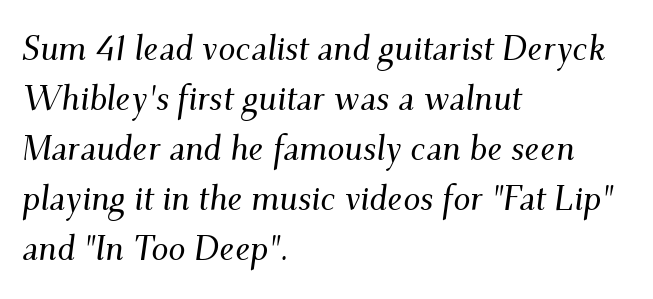
One glance says typical: line gaps are just what's usual. The text carries the slant typical of an italic or oblique font. Is this a sans? No — the strokes have serifs. Caption: multi-line text, flush left, ragged right. A bare baseline throughout the passage.
